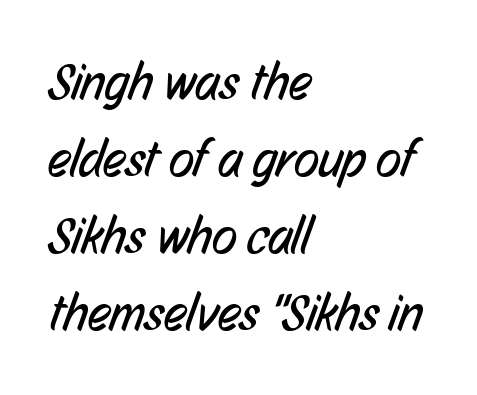
{"serif": "no", "bold": "no", "weight": "regular", "width": "condensed", "stroke_contrast": "low", "x_height": "medium", "monospaced": "no", "underline": "no", "align": "left", "line_spacing": "normal", "line_spacing_ratio": 1.48, "letter_spacing": "normal", "letter_spacing_em": 0.0, "glyph_px": 52}
